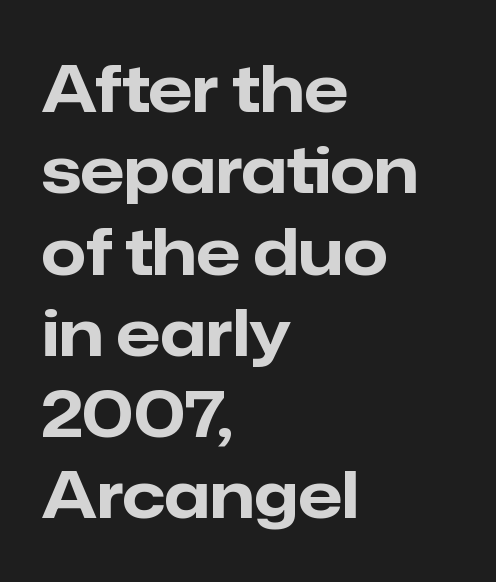
The font is running at its bold setting. In CSS terms this would be text-align: left. Letter spacing: default. Decoration check: the copy has no underline. Type style note: lacks serifs.
